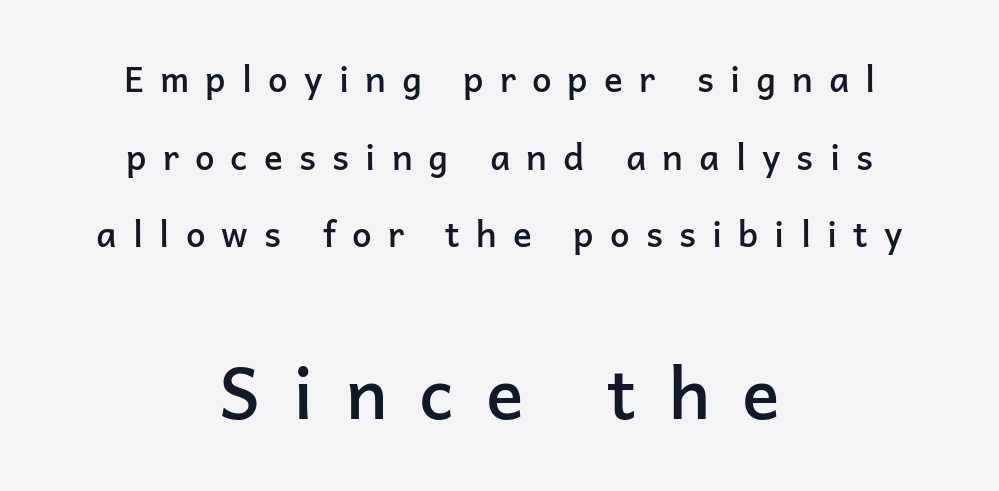
The image shows 70 px semibold sans-serif type, upright; set centered, loose line spacing (2.22x), unusually wide letter spacing (+0.46 em), not underlined; the second (bottom) block is 2.0x larger; low stroke contrast and a medium x-height.
